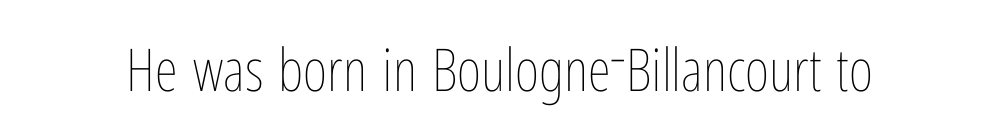
The image shows 59 px thin, condensed type, upright; set normal letter spacing, not underlined; low stroke contrast and a medium x-height.
